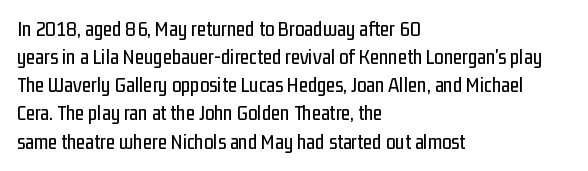
Teacher's note: observe the even left margin — that is flush-left alignment. No italicization has been applied; the sample stays upright. Clear beneath every line of the passage. Honestly, the letter spacing is just normal — you wouldn't notice it. A typesetter would call this leading conventional body-copy spacing.
